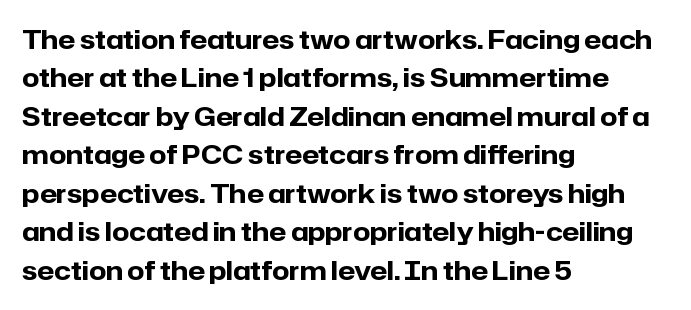
The image shows 25 px bold type, upright; set left-aligned, normal line spacing (1.54x), normal letter spacing, not underlined.
